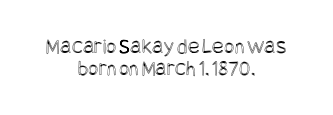
{"italic": "no", "underline": "no", "align": "center", "line_spacing": "tight", "line_spacing_ratio": 1.0, "letter_spacing": "normal", "letter_spacing_em": 0.0, "glyph_px": 22}
